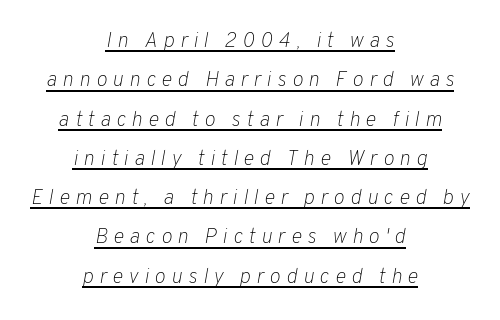
Short note: letters widely spaced. Stems and bowls with no extra thickness — not bold. The glyphs look as if they've been sheared to an angle. If you folded the block vertically in half, each line would mirror itself in length. Looks like someone drew a line under every word here.
